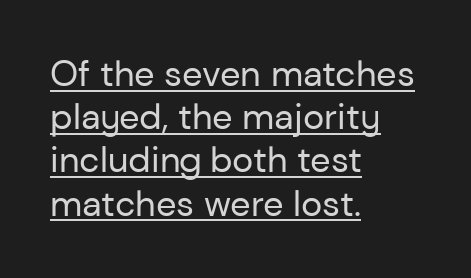
Q: Is the text bold? A: No.
Q: Is the text italic (slanted)? A: No, it is upright.
Q: Is the typeface a serif or a sans-serif typeface? A: Sans-serif.
Q: Is the text underlined? A: Yes.
Q: How is the paragraph aligned? A: Left-aligned.
Q: Is the spacing between letters normal or unusually wide? A: Normal.
Q: Width (condensed, normal, or wide)? A: Normal.
Q: Stroke contrast? A: Low.
Q: x-height? A: Medium.
Q: Monospaced? A: No.
